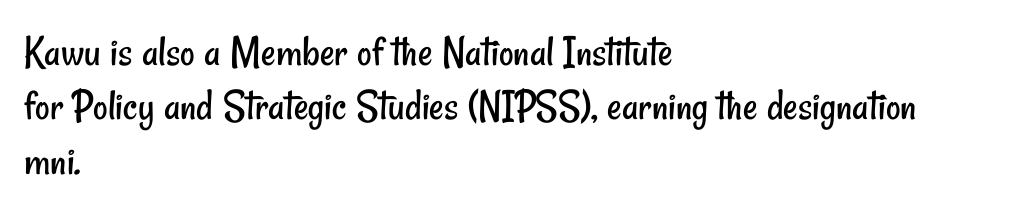
The passage shown is not underscored anywhere. The font is comparable to plain body text, perhaps lighter. Compared with a centered layout, this one pins lines to the left instead. A typesetter would call this zero additional tracking.
